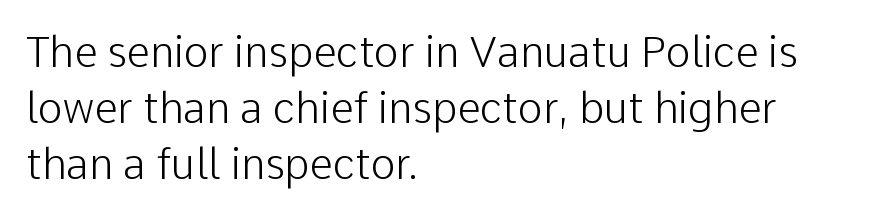
Q: Is the text bold? A: No.
Q: Is the text italic (slanted)? A: No, it is upright.
Q: Is the typeface a serif or a sans-serif typeface? A: Sans-serif.
Q: Is the text underlined? A: No.
Q: How is the paragraph aligned? A: Left-aligned.
Q: Is the spacing between letters normal or unusually wide? A: Normal.
Q: Is the spacing between lines tight, normal or loose? A: Normal.
Q: Width (condensed, normal, or wide)? A: Normal.
Q: Stroke contrast? A: Low.
Q: x-height? A: Medium.
Q: Monospaced? A: No.
